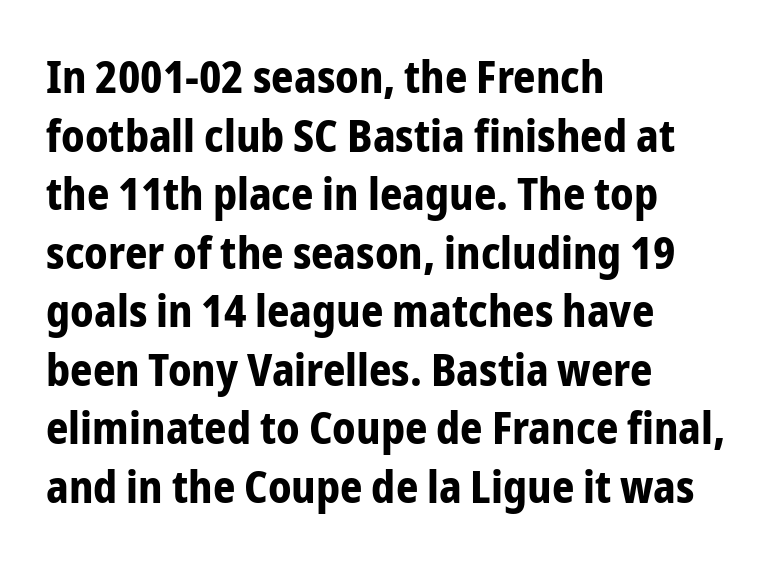
The image shows 44 px bold, condensed sans-serif type, upright; set left-aligned, normal line spacing (1.33x), normal letter spacing, not underlined; low stroke contrast and a medium x-height.
